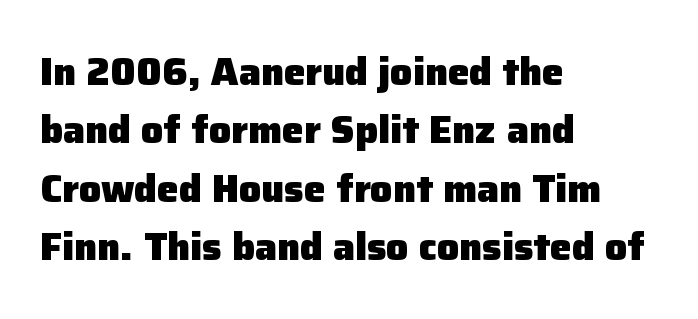
{"serif": "no", "italic": "no", "bold": "yes", "weight": "heavy", "width": "normal", "stroke_contrast": "low", "x_height": "medium", "monospaced": "no", "underline": "no", "align": "left", "line_spacing": "normal", "line_spacing_ratio": 1.5, "letter_spacing": "normal", "letter_spacing_em": 0.0, "glyph_px": 39}
